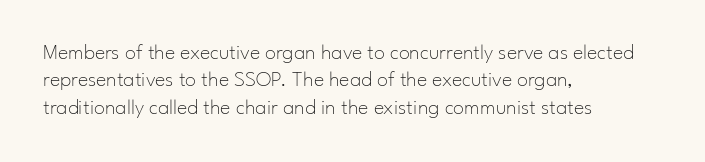
Q: Is the text bold? A: No.
Q: Is the text italic (slanted)? A: No, it is upright.
Q: Is the text underlined? A: No.
Q: How is the paragraph aligned? A: Left-aligned.
Q: Is the spacing between letters normal or unusually wide? A: Normal.
Q: Is the spacing between lines tight, normal or loose? A: Normal.
